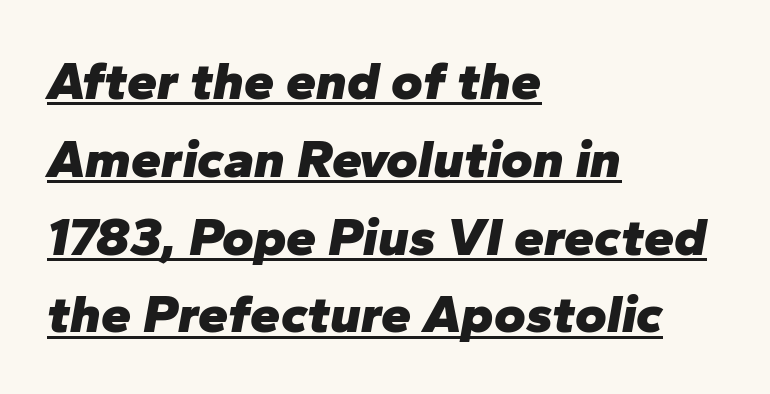
The image shows 54 px heavy type, italic (leaning right); set left-aligned, normal line spacing (1.44x), normal letter spacing, underlined; low stroke contrast and a medium x-height.
